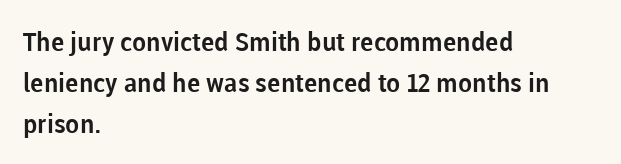
Q: Is the text italic (slanted)? A: No, it is upright.
Q: Is the text underlined? A: No.
Q: How is the paragraph aligned? A: Left-aligned.
Q: Is the spacing between letters normal or unusually wide? A: Normal.
Q: Is the spacing between lines tight, normal or loose? A: Normal.
